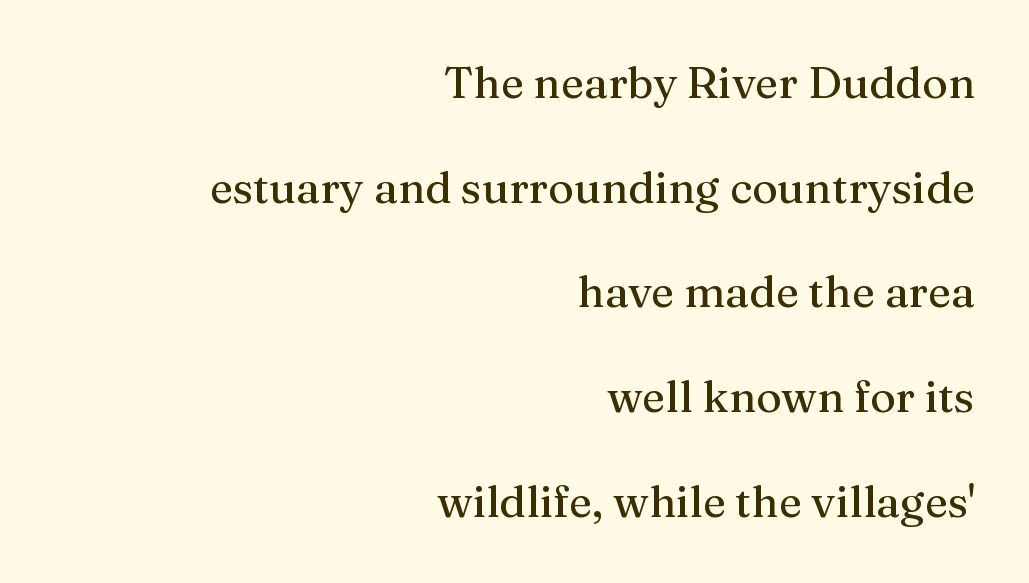
{"serif": "yes", "italic": "no", "width": "normal", "stroke_contrast": "medium", "x_height": "medium", "monospaced": "no", "underline": "no", "align": "right", "line_spacing": "loose", "line_spacing_ratio": 2.38, "letter_spacing": "normal", "letter_spacing_em": 0.0, "glyph_px": 44}
